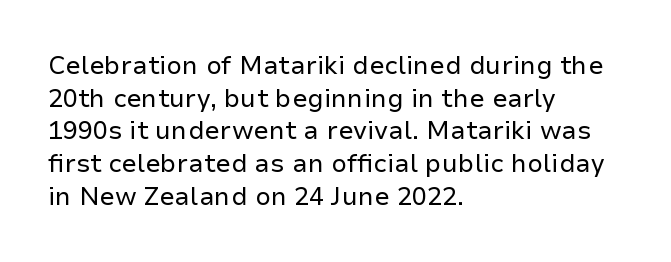
Q: Is the text bold? A: No.
Q: Is the text italic (slanted)? A: No, it is upright.
Q: Is the text underlined? A: No.
Q: How is the paragraph aligned? A: Left-aligned.
Q: Is the spacing between letters normal or unusually wide? A: Normal.
Q: Is the spacing between lines tight, normal or loose? A: Normal.
